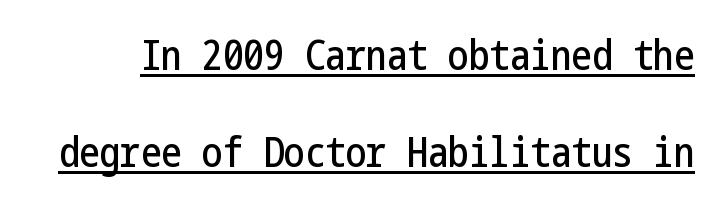
The image shows 41 px condensed sans-serif type, upright; set loose line spacing (2.37x), normal letter spacing, underlined; low stroke contrast and a medium x-height.
